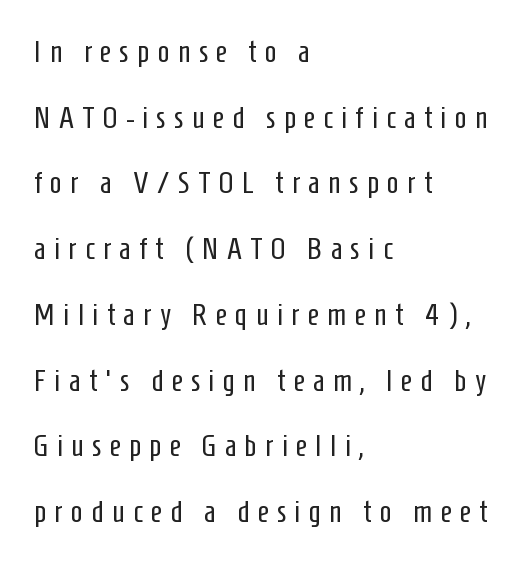
{"serif": "no", "italic": "no", "bold": "no", "weight": "regular", "width": "condensed", "stroke_contrast": "low", "x_height": "medium", "monospaced": "no", "underline": "no", "align": "left", "line_spacing": "loose", "line_spacing_ratio": 2.12, "letter_spacing": "wide", "letter_spacing_em": 0.27, "glyph_px": 31}
